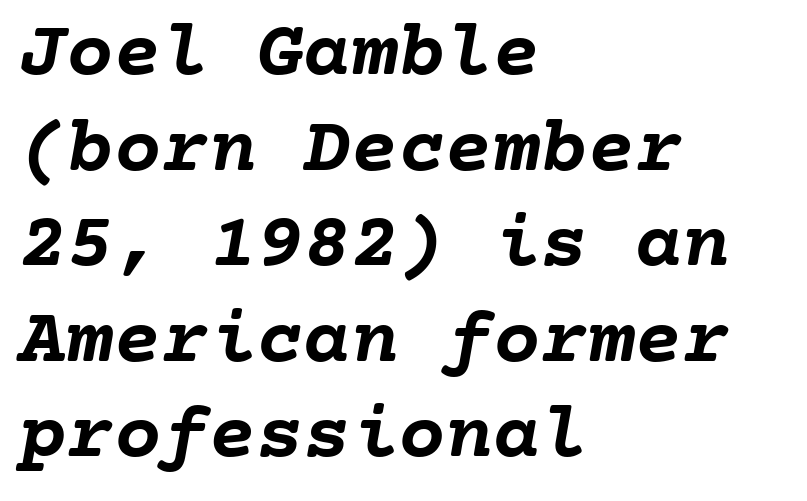
{"bold": "yes", "weight": "semibold", "width": "normal", "stroke_contrast": "low", "x_height": "medium", "monospaced": "yes", "underline": "no", "align": "left", "line_spacing_ratio": 1.21, "letter_spacing": "normal", "letter_spacing_em": 0.0, "glyph_px": 79}
